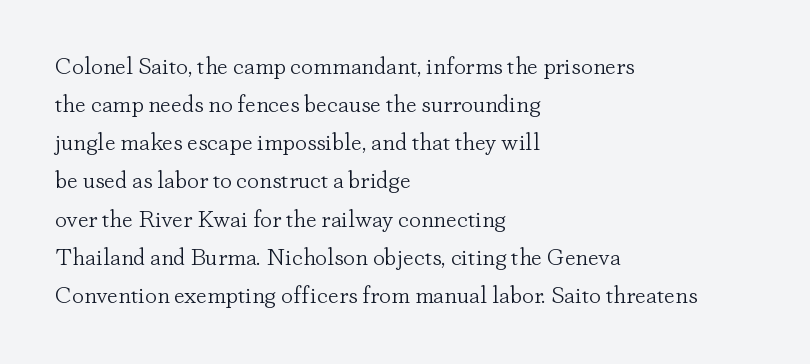
Is there much room between lines? A standard amount, neither cramped nor airy. A roman cut, with each character standing at attention. How are the letters spaced? Ordinarily, with no added tracking. This rendering features lettering with no underline. The paragraph shown leans on its left margin. The weight tops out at a normal text grade.
